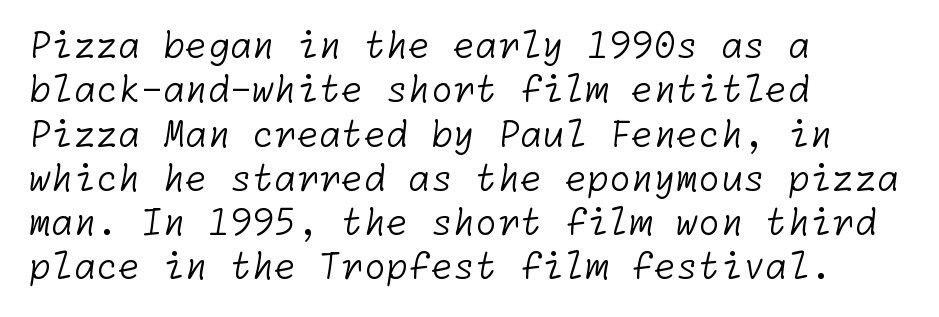
{"serif": "no", "bold": "no", "weight": "light", "width": "normal", "stroke_contrast": "low", "x_height": "medium", "underline": "no", "align": "left", "line_spacing_ratio": 1.23, "letter_spacing": "normal", "letter_spacing_em": 0.0, "glyph_px": 36}
